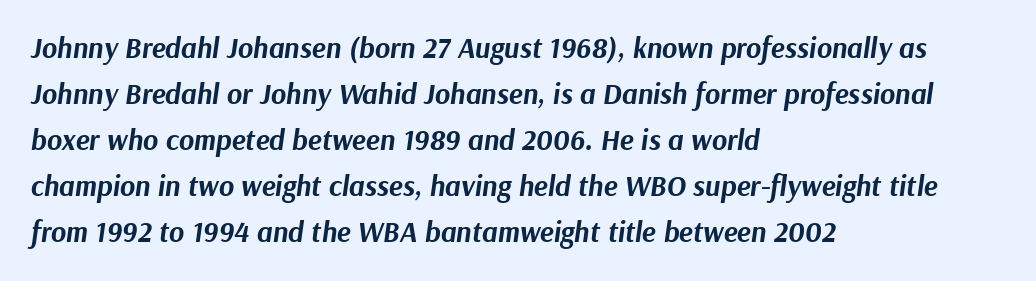
{"italic": "yes", "lean": "right", "slant_degrees": 9, "bold": "yes", "weight": "bold", "width": "normal", "stroke_contrast": "medium", "x_height": "medium", "monospaced": "no", "underline": "no", "align": "left", "line_spacing": "normal", "line_spacing_ratio": 1.59, "letter_spacing": "normal", "letter_spacing_em": 0.0, "glyph_px": 29}
